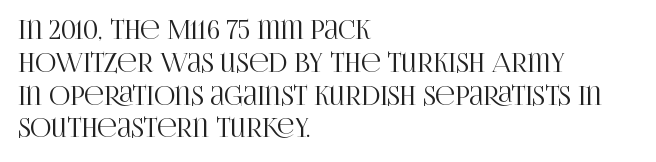
Q: Is the text italic (slanted)? A: No, it is upright.
Q: Is the text underlined? A: No.
Q: How is the paragraph aligned? A: Left-aligned.
Q: Is the spacing between letters normal or unusually wide? A: Normal.
Q: Is the spacing between lines tight, normal or loose? A: Normal.
